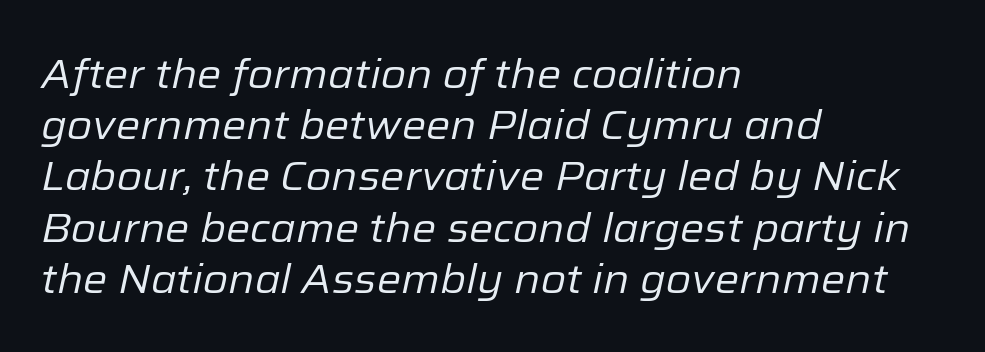
{"italic": "yes", "lean": "right", "slant_degrees": 12, "bold": "no", "weight": "regular", "width": "normal", "stroke_contrast": "low", "x_height": "medium", "monospaced": "no", "underline": "no", "align": "left", "line_spacing": "normal", "line_spacing_ratio": 1.25, "letter_spacing": "normal", "letter_spacing_em": 0.0, "glyph_px": 41}
